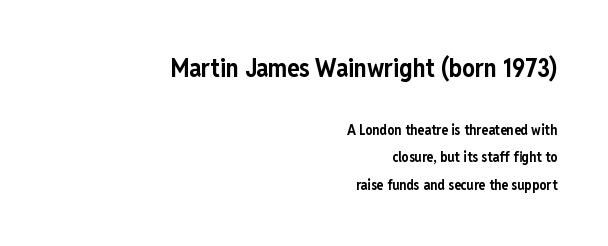
{"italic": "no", "bold": "yes", "underline": "no", "align": "right", "line_spacing": "loose", "line_spacing_ratio": 1.96, "letter_spacing": "normal", "letter_spacing_em": 0.0, "larger_block": "first", "size_ratio": 1.79, "glyph_px": 25}
